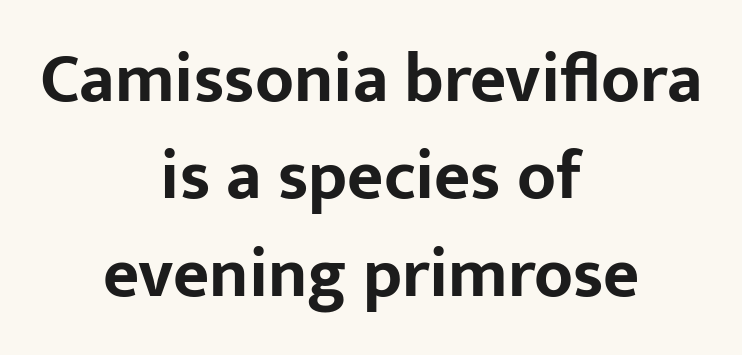
Just letters on the line, the space beneath them empty. Nope, no serifs anywhere on these letters. Is the letter spacing exaggerated? No — it looks like the ordinary default. Vertical strokes here are truly vertical. The letters advance in unequal steps, a hallmark of proportional type. The leading is moderate, giving the passage an even texture.
